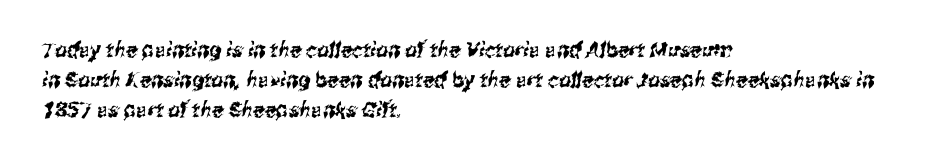
{"underline": "no", "align": "left", "line_spacing": "normal", "line_spacing_ratio": 1.42, "letter_spacing": "normal", "letter_spacing_em": 0.0, "glyph_px": 21}
